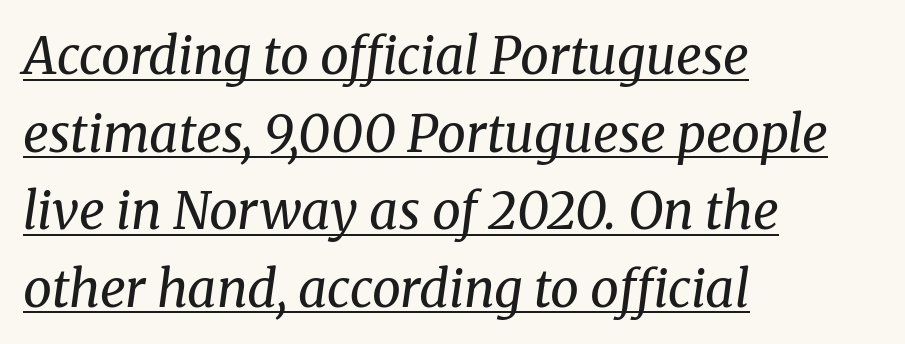
The image shows 51 px regular-weight serif type, italic (leaning right); set left-aligned, normal line spacing (1.52x), normal letter spacing, underlined; medium stroke contrast and a medium x-height.
